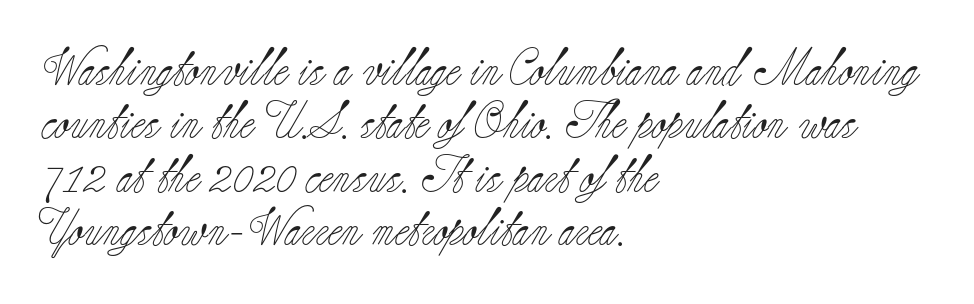
Q: Is the text bold? A: No.
Q: Is the text italic (slanted)? A: Yes.
Q: Is the typeface a serif or a sans-serif typeface? A: Serif.
Q: Is the text underlined? A: No.
Q: How is the paragraph aligned? A: Left-aligned.
Q: Is the spacing between letters normal or unusually wide? A: Normal.
Q: Is the spacing between lines tight, normal or loose? A: Normal.
Q: Width (condensed, normal, or wide)? A: Normal.
Q: Stroke contrast? A: Low.
Q: x-height? A: Small.
Q: Monospaced? A: No.
